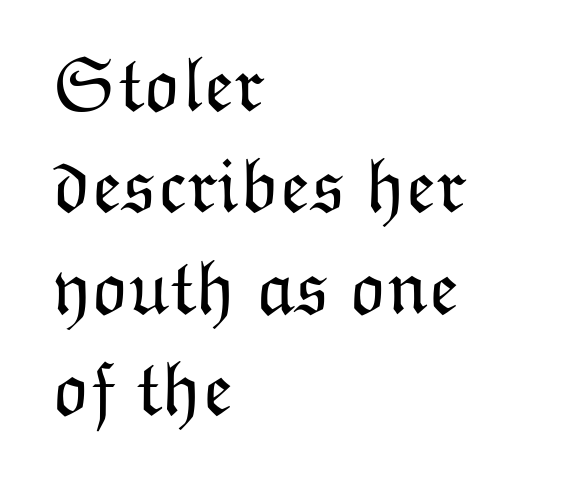
The image shows 78 px light type, upright; set left-aligned, normal line spacing (1.3x), normal letter spacing, not underlined; low stroke contrast and a medium x-height.
